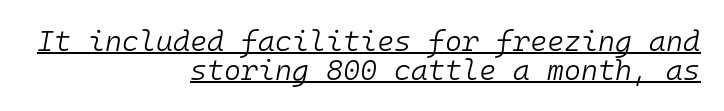
Q: Is the text bold? A: No.
Q: Is the text italic (slanted)? A: Yes, it leans right by about 10 degrees.
Q: Is the text underlined? A: Yes.
Q: How is the paragraph aligned? A: Right-aligned.
Q: Is the spacing between letters normal or unusually wide? A: Normal.
Q: Is the spacing between lines tight, normal or loose? A: Tight.
Q: Width (condensed, normal, or wide)? A: Normal.
Q: Stroke contrast? A: Low.
Q: x-height? A: Medium.
Q: Monospaced? A: Yes.
